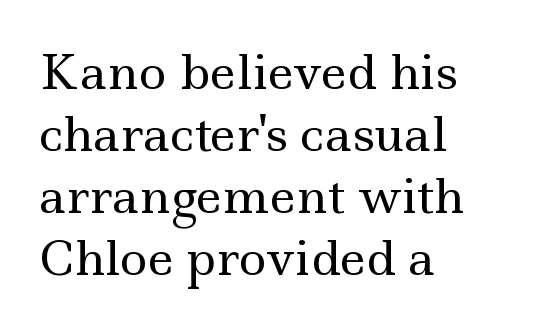
The image shows 47 px regular-weight, wide serif type, upright; set left-aligned, normal line spacing (1.32x), normal letter spacing, not underlined; a small x-height.
